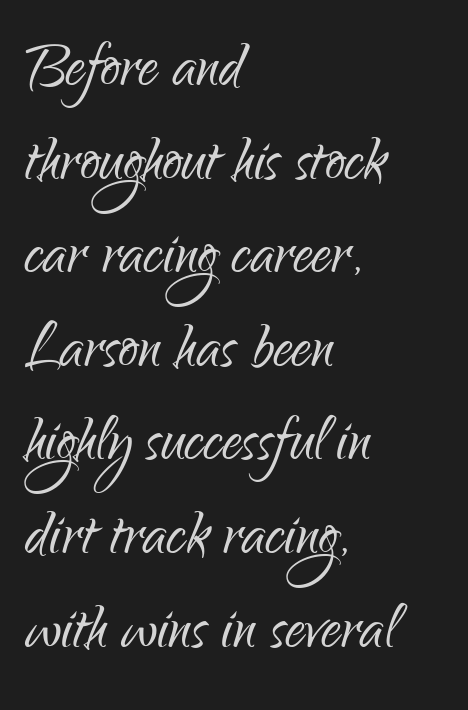
The image shows 78 px light, condensed sans-serif type; set left-aligned, line spacing 1.2x, normal letter spacing, not underlined; low stroke contrast and a small x-height.
